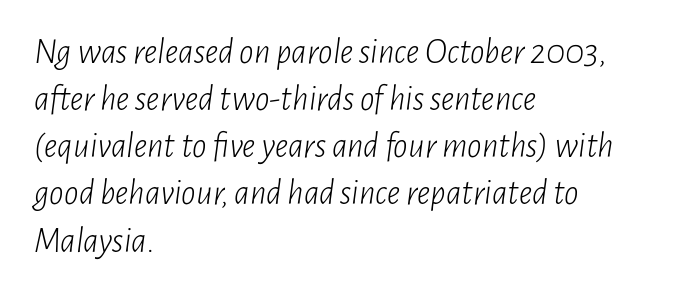
The image shows 36 px light, condensed type, italic (leaning right); set left-aligned, normal line spacing (1.31x), normal letter spacing, not underlined; low stroke contrast and a medium x-height.
